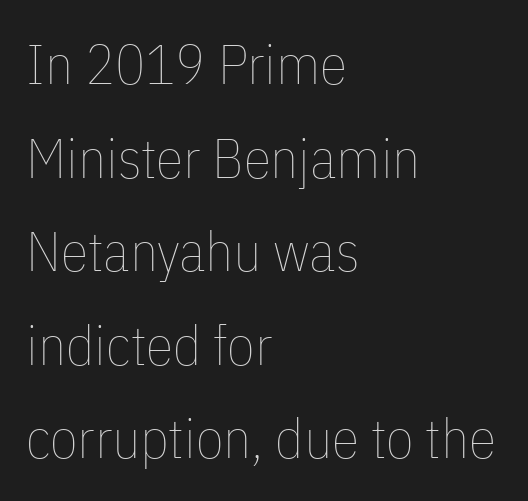
Every row of glyphs begins at an identical x-position on the left. The string is rendered with underlining switched off. Stems and bowls with no extra thickness — not bold. This sample uses plain, unmodified letter spacing. Upright lettering throughout. You could not count columns in this text — the font is proportionally spaced.
